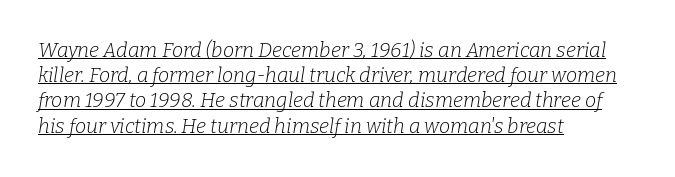
{"italic": "yes", "lean": "right", "slant_degrees": 9, "bold": "no", "underline": "yes", "align": "left", "line_spacing": "normal", "line_spacing_ratio": 1.26, "letter_spacing": "normal", "letter_spacing_em": 0.0, "glyph_px": 20}
